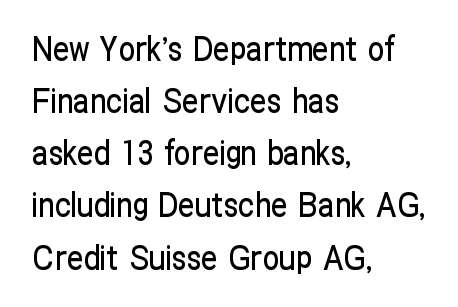
{"serif": "no", "italic": "no", "width": "condensed", "stroke_contrast": "low", "x_height": "medium", "monospaced": "no", "underline": "no", "align": "left", "line_spacing": "normal", "line_spacing_ratio": 1.58, "letter_spacing": "normal", "letter_spacing_em": 0.0, "glyph_px": 33}
